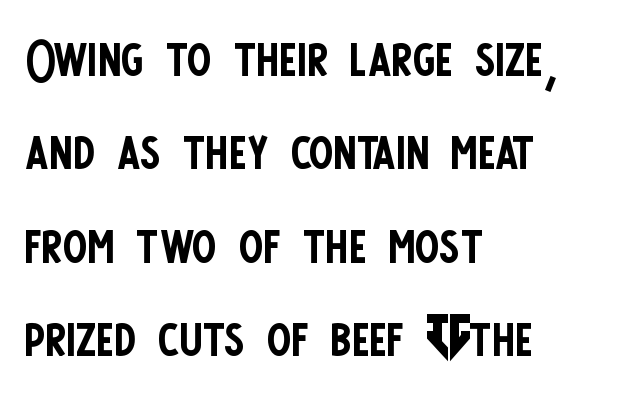
The image shows 73 px regular-weight, condensed sans-serif type, upright; set left-aligned, normal line spacing (1.28x), normal letter spacing, not underlined; low stroke contrast and a large x-height.
